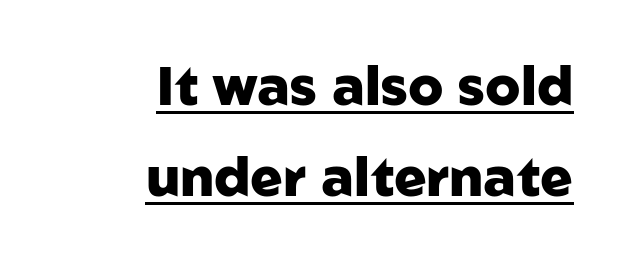
{"serif": "no", "italic": "no", "bold": "yes", "weight": "heavy", "width": "normal", "stroke_contrast": "low", "x_height": "medium", "monospaced": "no", "underline": "yes", "align": "right", "line_spacing": "normal", "line_spacing_ratio": 1.69, "letter_spacing": "normal", "letter_spacing_em": 0.0, "glyph_px": 54}
